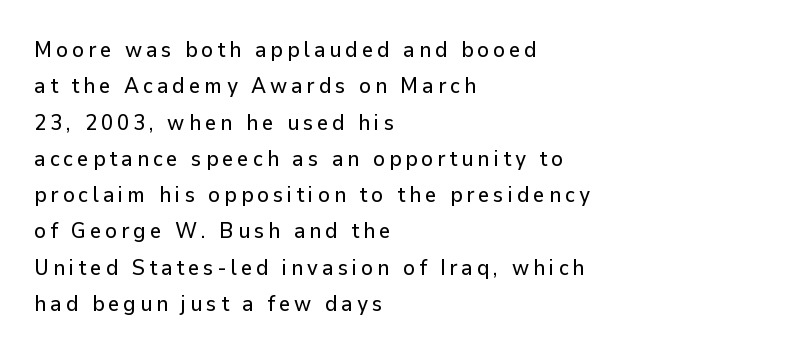
{"italic": "no", "underline": "no", "align": "left", "line_spacing": "normal", "line_spacing_ratio": 1.65, "glyph_px": 22}
